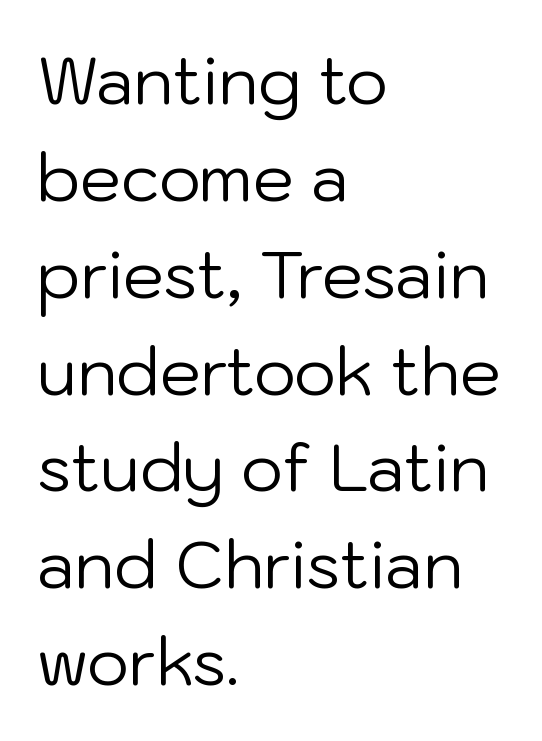
{"serif": "no", "italic": "no", "bold": "no", "weight": "regular", "width": "normal", "stroke_contrast": "low", "x_height": "medium", "monospaced": "no", "underline": "no", "align": "left", "line_spacing": "normal", "line_spacing_ratio": 1.49, "letter_spacing": "normal", "letter_spacing_em": 0.0, "glyph_px": 65}
